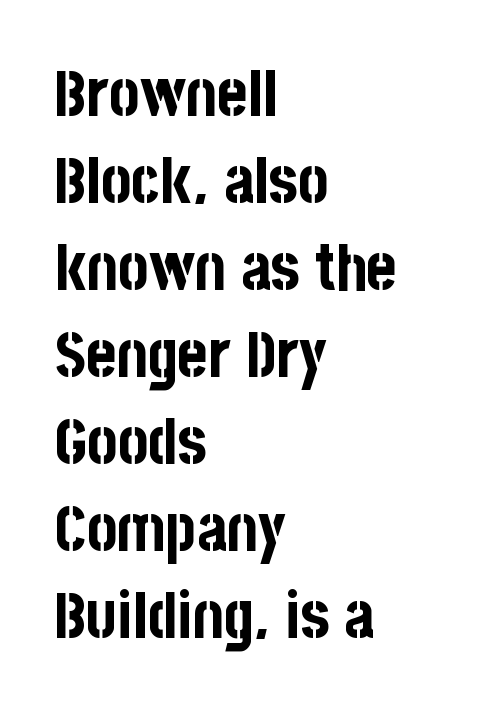
Q: Is the text bold? A: Yes.
Q: Is the text italic (slanted)? A: No, it is upright.
Q: Is the typeface a serif or a sans-serif typeface? A: Sans-serif.
Q: Is the text underlined? A: No.
Q: How is the paragraph aligned? A: Left-aligned.
Q: Is the spacing between letters normal or unusually wide? A: Normal.
Q: Is the spacing between lines tight, normal or loose? A: Normal.
Q: Width (condensed, normal, or wide)? A: Condensed.
Q: Stroke contrast? A: Low.
Q: x-height? A: Large.
Q: Monospaced? A: No.
